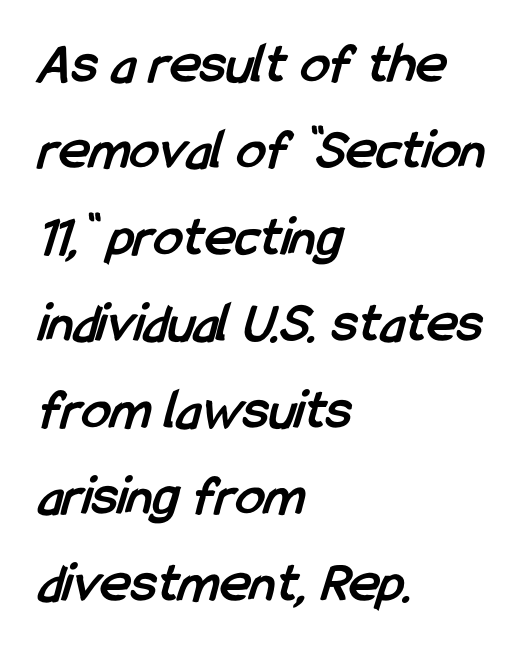
The face used here has the dense, thick strokes of a bold. In CSS terms this would be text-align: left. These lines are rendered in a variable-pitch font. Type without underlining. Horizontal bands of white between lines are of average thickness. A sans-serif font was chosen for this passage.
